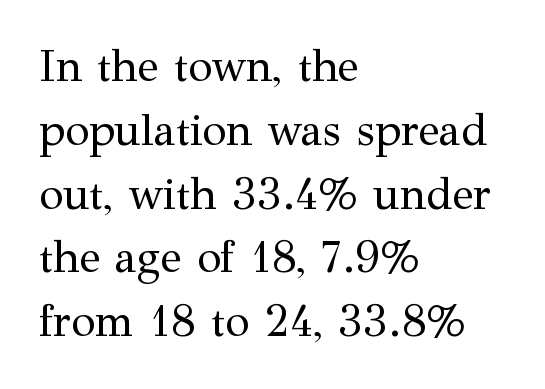
The image shows 44 px regular-weight serif type, upright; set left-aligned, normal line spacing (1.45x), normal letter spacing, not underlined; medium stroke contrast and a medium x-height.
